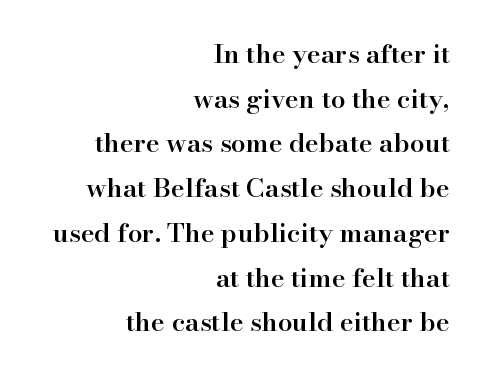
The image shows 26 px text type, upright; set right-aligned, line spacing 1.72x, normal letter spacing, not underlined.
